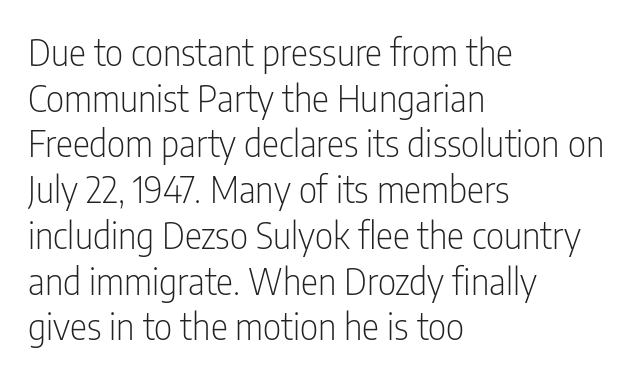
Weight class: somewhere from thin through regular. Line beginnings align vertically; line endings do not. Ascenders rise straight up at ninety degrees. Quick note: interline space is typical. The letters advance in unequal steps, a hallmark of proportional type. The strip under each line holds only bare page.
